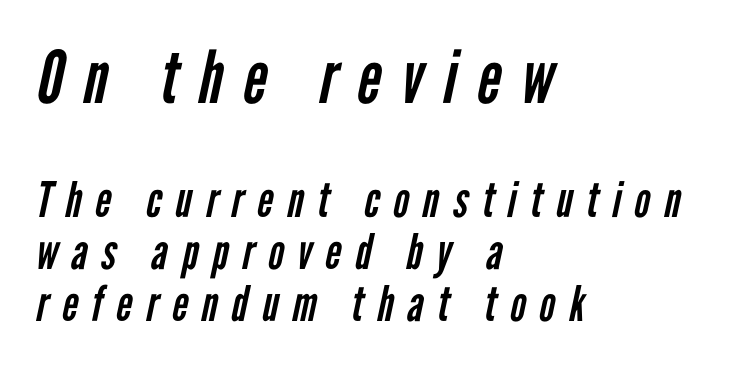
Compared with typical body copy, the letter spacing here is much looser. The letters carry no serifs — their stems end cleanly without finishing strokes. Closely set lines give the paragraph a compact silhouette. One-word summary of the alignment: left. These lines are rendered in a variable-pitch font. No word sits above an underline.
